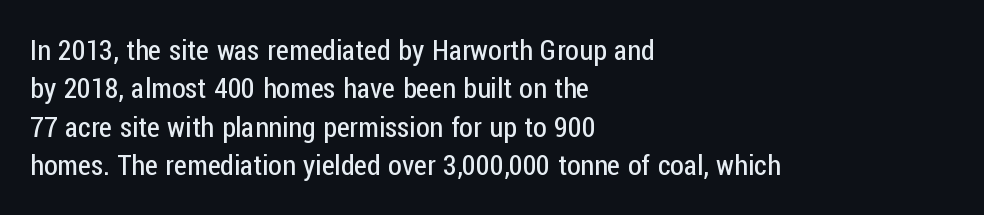
The image shows 28 px regular-weight, condensed sans-serif type, upright; set left-aligned, normal line spacing (1.37x), normal letter spacing, not underlined; low stroke contrast and a medium x-height.
